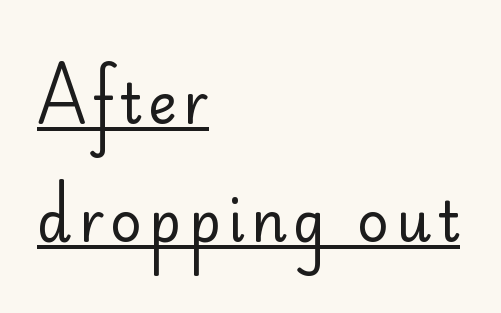
Proportional: the letters do not fall into vertical columns. Designer's note — italics off, roman on. Stroke terminals: plain, sans-serif. The text block is weighted toward the left margin, trailing off unevenly rightward. Interline gaps are noticeably wide in this sample. Underlined type.
